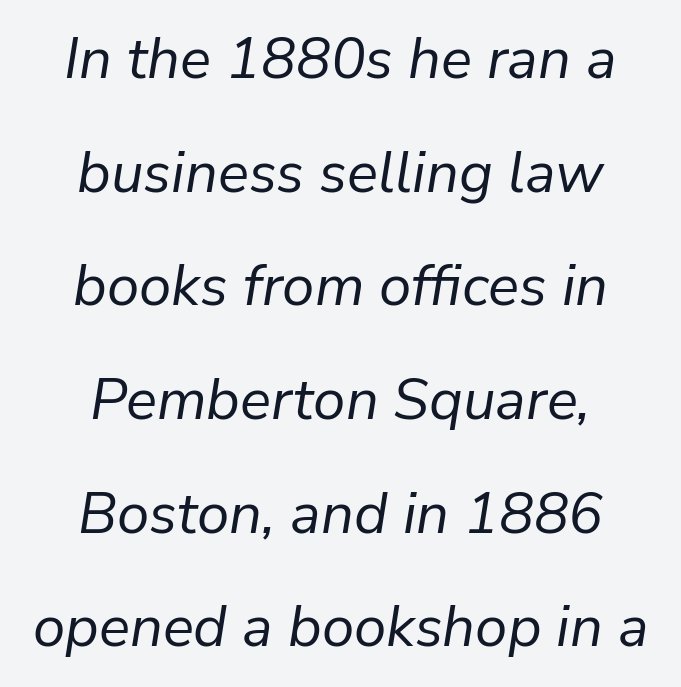
The image shows 58 px regular-weight type, italic (leaning right); set centered, loose line spacing (1.96x), normal letter spacing, not underlined; low stroke contrast and a medium x-height.
